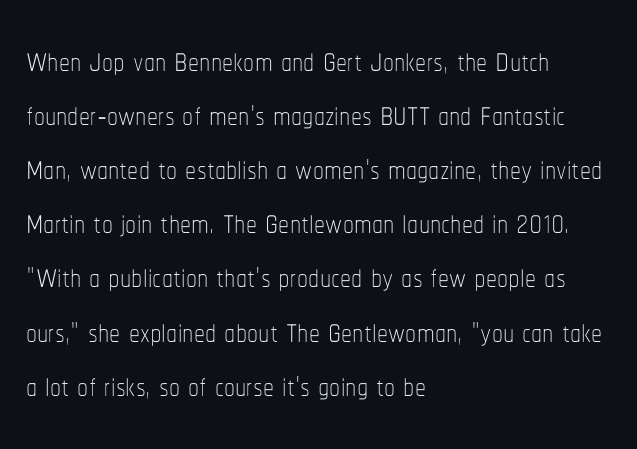
The image shows 44 px thin, condensed type, upright; set left-aligned, line spacing 1.23x, normal letter spacing, not underlined; low stroke contrast and a medium x-height.
